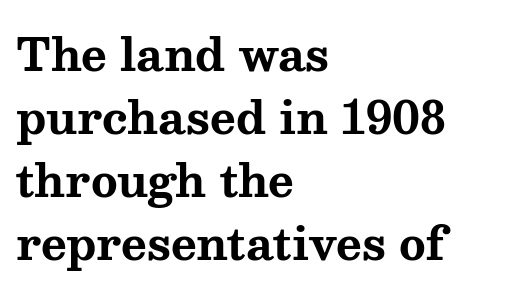
{"serif": "yes", "italic": "no", "bold": "yes", "weight": "bold", "width": "wide", "stroke_contrast": "medium", "x_height": "medium", "monospaced": "no", "underline": "no", "align": "left", "line_spacing": "normal", "line_spacing_ratio": 1.43, "letter_spacing": "normal", "letter_spacing_em": 0.0, "glyph_px": 44}
